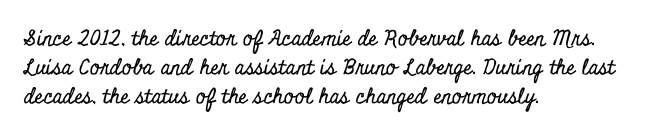
Each word holds together tightly as a unit, with standard inter-letter gaps. Left-aligned paragraph, ragged on the right. The vertical gap from one line to the next is medium. Check the space under the baseline: it is left empty.
